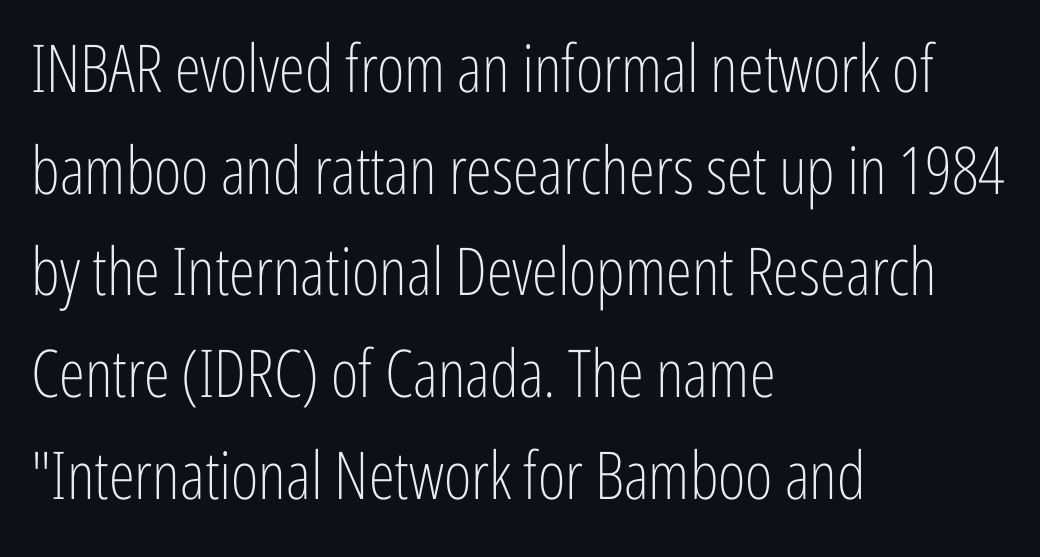
The designer left line spacing at the default. The typesetting does not lean heavy: it is not bold. Letter spacing: default. The foot of each line stays bare and open. The paragraph shown leans on its left margin.
